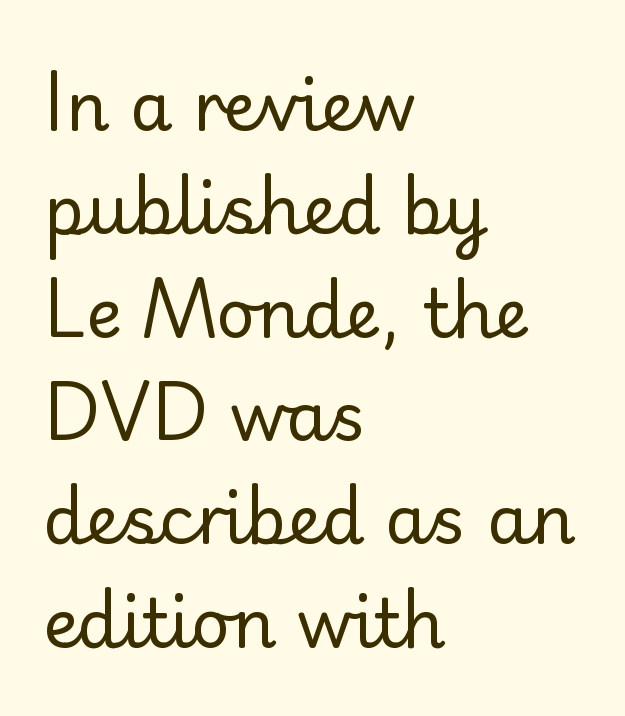
These lines keep a tight, regular rhythm from letter to letter. Ascenders rise straight up at ninety degrees. Quick note: interline space is typical. Spacing verdict: proportional, widths tailored to each character. The cut favours lightness, reaching ordinary text weight at its darkest.
